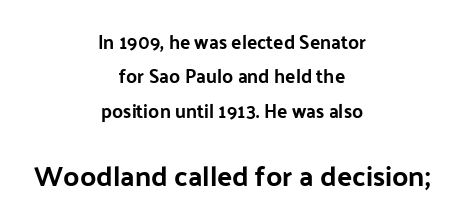
{"serif": "no", "italic": "no", "width": "normal", "stroke_contrast": "low", "x_height": "medium", "monospaced": "no", "underline": "no", "align": "center", "line_spacing_ratio": 1.81, "letter_spacing": "normal", "letter_spacing_em": 0.0, "larger_block": "second", "size_ratio": 1.47, "glyph_px": 28}
